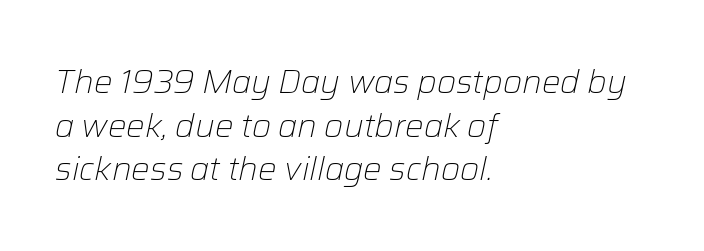
{"italic": "yes", "lean": "right", "slant_degrees": 12, "bold": "no", "weight": "light", "width": "normal", "stroke_contrast": "low", "x_height": "medium", "monospaced": "no", "underline": "no", "align": "left", "line_spacing": "normal", "line_spacing_ratio": 1.32, "letter_spacing": "normal", "letter_spacing_em": 0.0, "glyph_px": 33}
